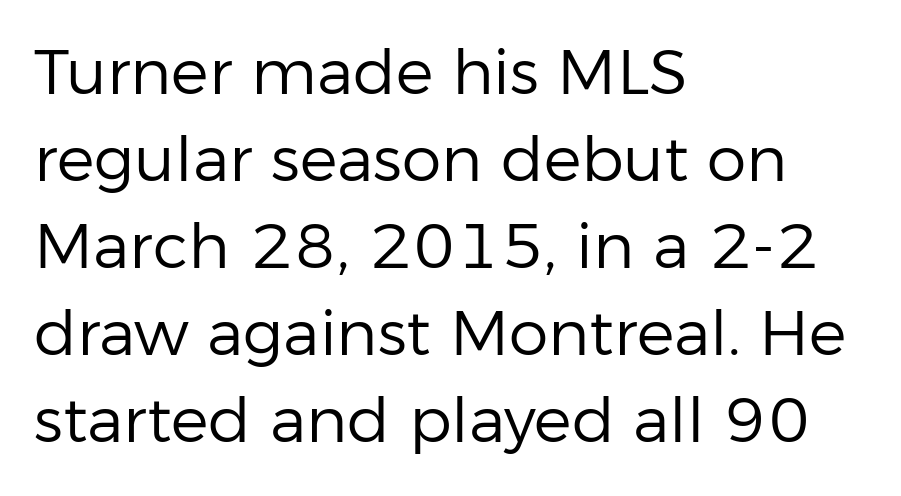
The image shows 63 px regular-weight sans-serif type, upright; set left-aligned, normal line spacing (1.38x), normal letter spacing, not underlined; low stroke contrast and a medium x-height.
